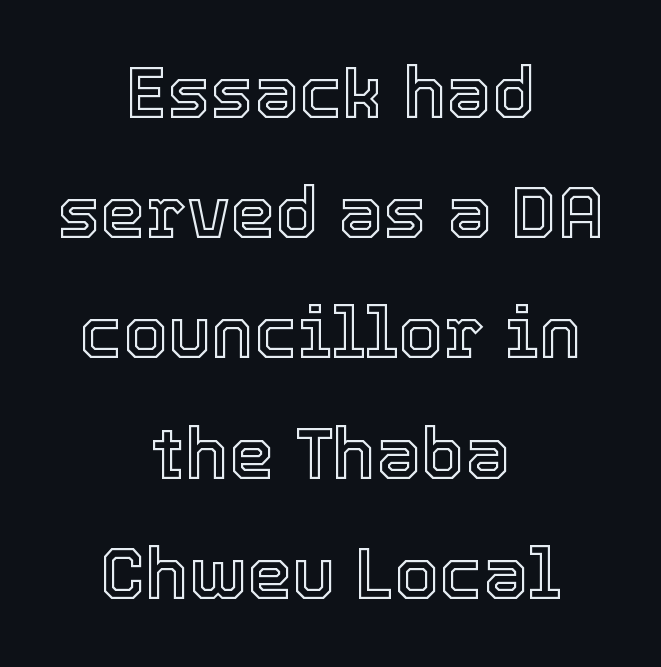
The image shows 72 px text type, upright; set centered, normal line spacing (1.67x), normal letter spacing, not underlined; a medium x-height.
